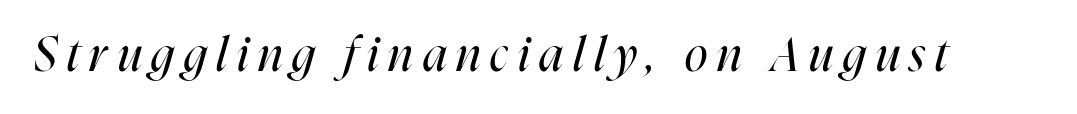
The image shows 47 px regular-weight, condensed type, italic (leaning right); set unusually wide letter spacing (+0.21 em), not underlined; high stroke contrast and a medium x-height.
